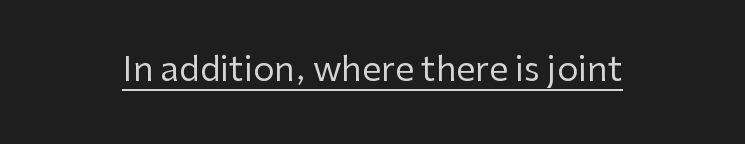
Q: Is the text bold? A: No.
Q: Is the text italic (slanted)? A: No, it is upright.
Q: Is the typeface a serif or a sans-serif typeface? A: Sans-serif.
Q: Is the text underlined? A: Yes.
Q: How is the paragraph aligned? A: Centered.
Q: Is the spacing between letters normal or unusually wide? A: Normal.
Q: Width (condensed, normal, or wide)? A: Normal.
Q: Stroke contrast? A: Low.
Q: x-height? A: Medium.
Q: Monospaced? A: No.
